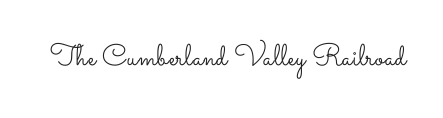
Q: Is the text bold? A: No.
Q: Is the text italic (slanted)? A: Yes.
Q: Is the text underlined? A: No.
Q: Is the spacing between letters normal or unusually wide? A: Normal.
Q: Width (condensed, normal, or wide)? A: Wide.
Q: Stroke contrast? A: Low.
Q: x-height? A: Small.
Q: Monospaced? A: No.
